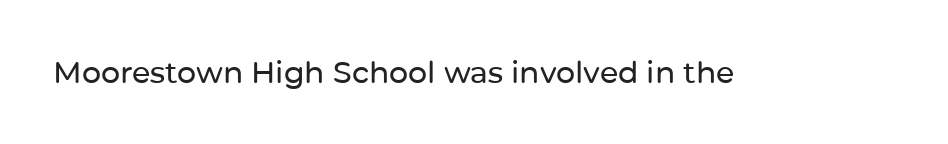
Rendered with straight, roman letterforms. Clear beneath every line of the passage. Short note: letters normally spaced. The letters advance in unequal steps, a hallmark of proportional type.
